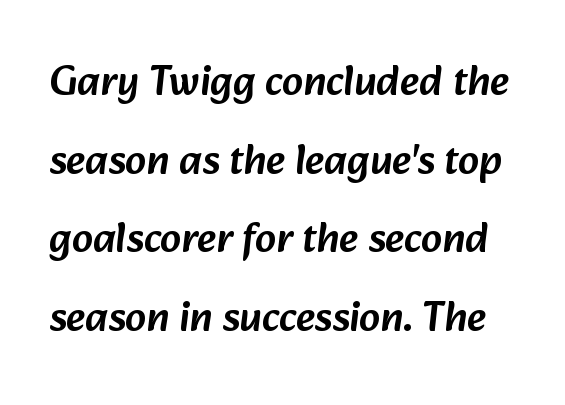
Clear beneath every line of the passage. Check where the strokes stop: nothing finishes them off — pure sans. The passage shown has conventional tracking throughout. The face used here is proportionally spaced, like ordinary book or web type.
